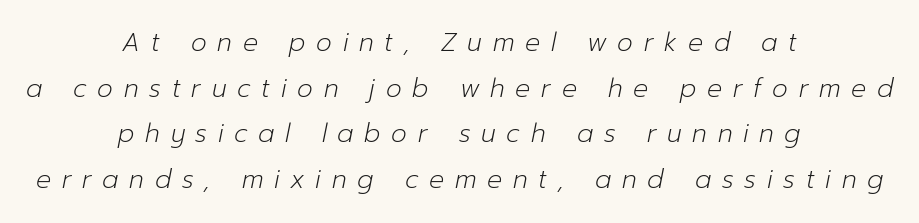
The specimen omits any rule beneath the text block's lines. Characters follow at a spacing far wider than the type designer built in. In terms of posture, this sample is oblique. The passage shown is not bold in any degree. Horizontally, the lines are justified to the midpoint only.
